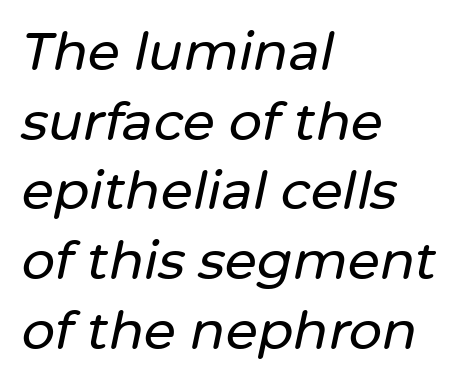
The image shows 52 px text type, italic (leaning right); set left-aligned, normal line spacing (1.34x), normal letter spacing, not underlined; low stroke contrast and a medium x-height.
